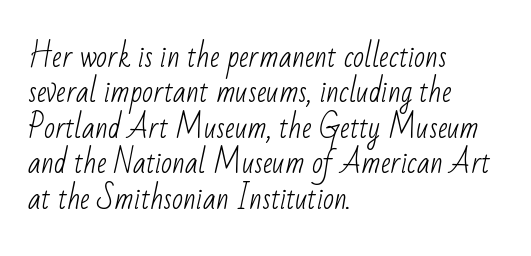
{"serif": "no", "bold": "no", "weight": "light", "width": "condensed", "stroke_contrast": "low", "x_height": "small", "monospaced": "no", "underline": "no", "align": "left", "line_spacing_ratio": 1.22, "letter_spacing": "normal", "letter_spacing_em": 0.0, "glyph_px": 29}
